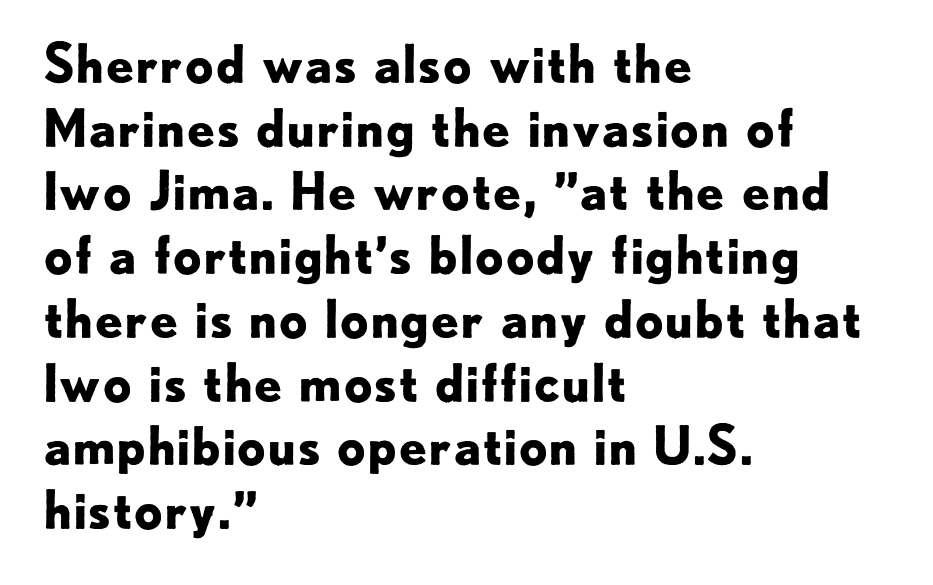
This block has exactly the height ordinary leading produces. The glyphs are unaccompanied by any horizontal stroke below them. The passage shown has conventional tracking throughout. The letters stand upright; this is a roman face.
